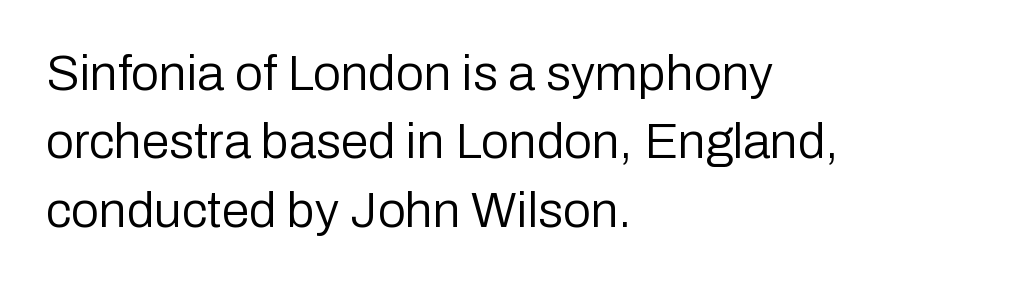
On a weight scale, this lands at 450 or below. Does the type have serifs? No, each stem ends abruptly. This sample is left-justified, so line endings fall wherever the words run out. The designer left line spacing at the default. Looks like regular typesetting: each glyph gets only the width it needs. Descender tails drop into unmarked territory.
